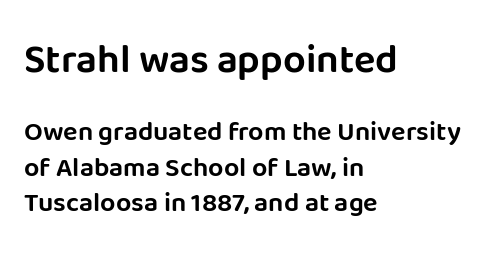
{"serif": "no", "italic": "no", "width": "normal", "stroke_contrast": "low", "x_height": "large", "monospaced": "no", "underline": "no", "align": "left", "line_spacing": "normal", "line_spacing_ratio": 1.31, "letter_spacing": "normal", "letter_spacing_em": 0.0, "larger_block": "first", "size_ratio": 1.48, "glyph_px": 40}
